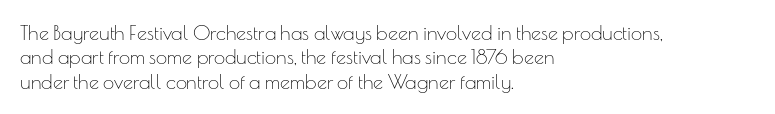
The image shows 20 px text type, upright; set left-aligned, line spacing 1.22x, normal letter spacing, not underlined.
